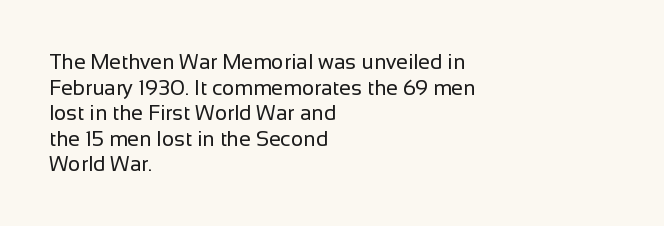
The image shows 21 px text type, upright; set left-aligned, line spacing 1.22x, normal letter spacing, not underlined.
